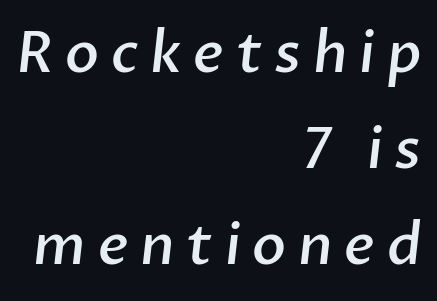
The image shows 56 px semibold sans-serif type; set right-aligned, line spacing 1.71x, unusually wide letter spacing (+0.21 em), not underlined; low stroke contrast and a medium x-height.
